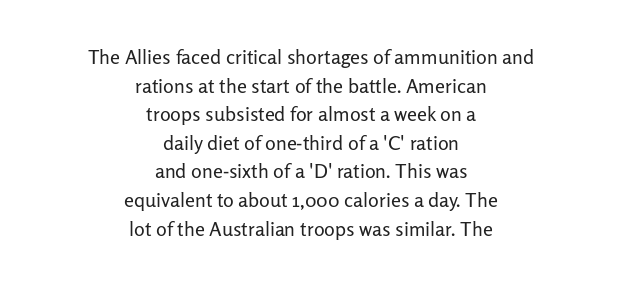
The image shows 20 px text type, upright; set centered, normal line spacing (1.43x), normal letter spacing, not underlined.
